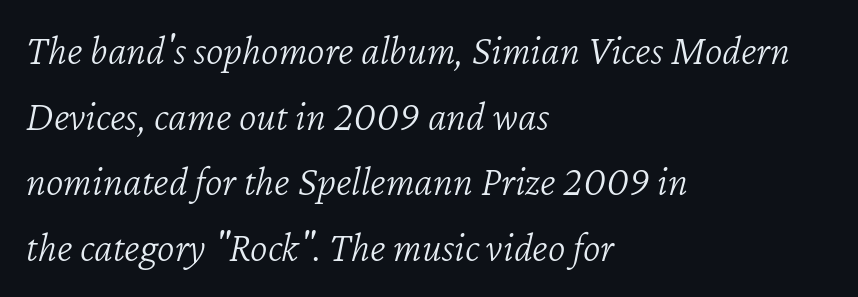
{"italic": "yes", "lean": "right", "slant_degrees": 12, "bold": "no", "weight": "light", "width": "normal", "stroke_contrast": "low", "x_height": "medium", "monospaced": "no", "underline": "no", "align": "left", "line_spacing": "normal", "line_spacing_ratio": 1.56, "letter_spacing": "normal", "letter_spacing_em": 0.0, "glyph_px": 42}
